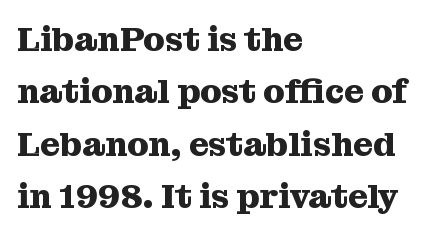
Q: Is the text bold? A: Yes.
Q: Is the text italic (slanted)? A: No, it is upright.
Q: Is the typeface a serif or a sans-serif typeface? A: Serif.
Q: Is the text underlined? A: No.
Q: How is the paragraph aligned? A: Left-aligned.
Q: Is the spacing between letters normal or unusually wide? A: Normal.
Q: Is the spacing between lines tight, normal or loose? A: Normal.
Q: Width (condensed, normal, or wide)? A: Normal.
Q: Stroke contrast? A: Medium.
Q: x-height? A: Medium.
Q: Monospaced? A: No.
